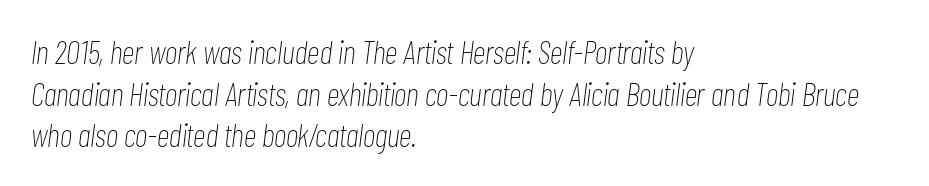
{"italic": "yes", "lean": "right", "slant_degrees": 7, "bold": "no", "weight": "thin", "width": "condensed", "stroke_contrast": "low", "x_height": "medium", "monospaced": "no", "underline": "no", "align": "left", "line_spacing": "normal", "line_spacing_ratio": 1.26, "letter_spacing": "normal", "letter_spacing_em": 0.0, "glyph_px": 33}
